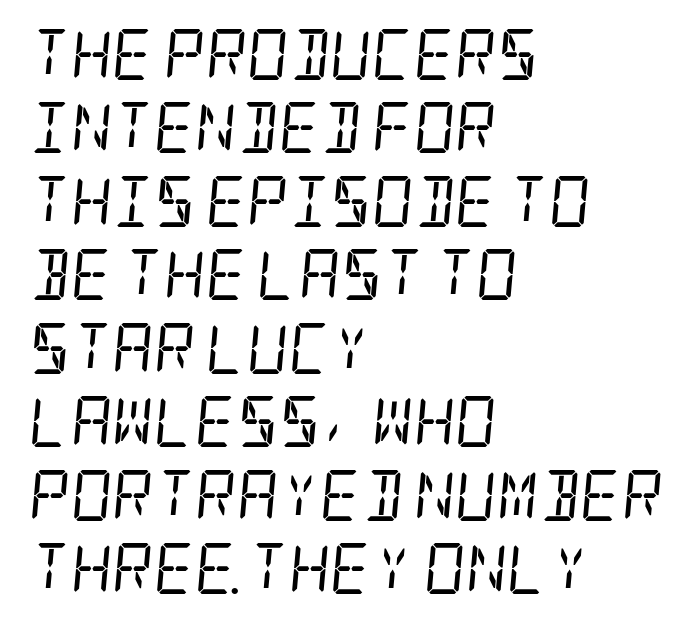
{"serif": "yes", "italic": "yes", "lean": "right", "slant_degrees": 5, "bold": "no", "weight": "regular", "width": "condensed", "stroke_contrast": "low", "x_height": "large", "underline": "no", "align": "left", "line_spacing": "normal", "line_spacing_ratio": 1.44, "letter_spacing": "normal", "letter_spacing_em": 0.0, "glyph_px": 51}
